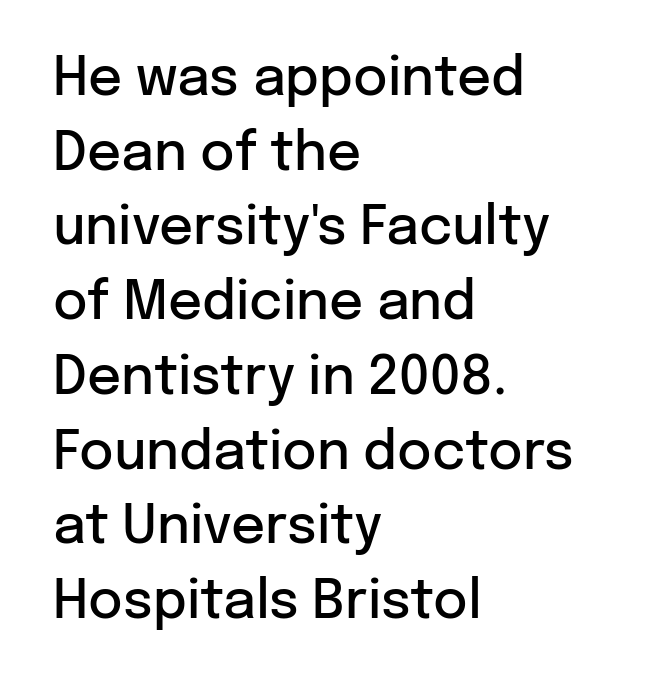
{"serif": "no", "italic": "no", "bold": "semi", "weight": "semibold", "width": "normal", "stroke_contrast": "low", "x_height": "medium", "monospaced": "no", "underline": "no", "align": "left", "line_spacing": "normal", "line_spacing_ratio": 1.41, "letter_spacing": "normal", "letter_spacing_em": 0.0, "glyph_px": 53}
